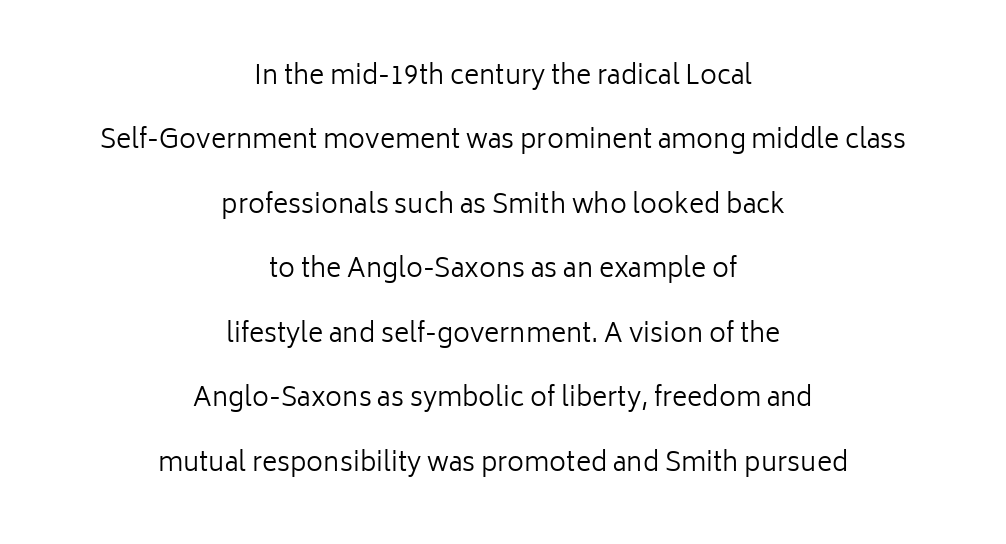
{"italic": "no", "bold": "no", "underline": "no", "align": "center", "line_spacing": "loose", "line_spacing_ratio": 2.48, "letter_spacing": "normal", "letter_spacing_em": 0.0, "glyph_px": 26}
